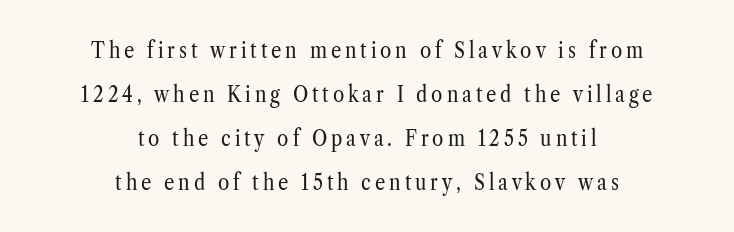
The image shows 23 px text type, upright; set centered, loose line spacing (1.92x), not underlined.
